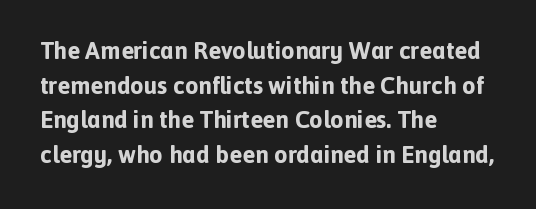
The image shows 24 px bold type, upright; set left-aligned, normal line spacing (1.44x), normal letter spacing, not underlined.
